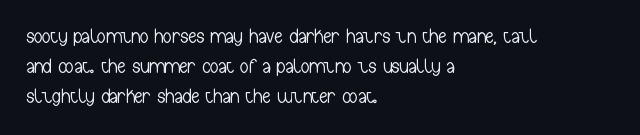
{"italic": "no", "bold": "no", "underline": "no", "align": "left", "line_spacing": "normal", "line_spacing_ratio": 1.44, "letter_spacing": "normal", "letter_spacing_em": 0.0, "glyph_px": 21}
